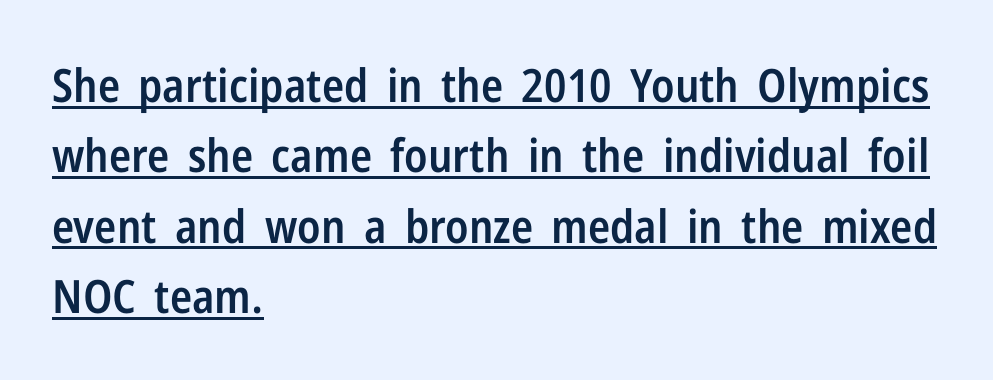
{"serif": "no", "italic": "no", "bold": "semi", "weight": "semibold", "width": "condensed", "stroke_contrast": "low", "x_height": "medium", "monospaced": "no", "underline": "yes", "align": "left", "line_spacing": "normal", "line_spacing_ratio": 1.53, "letter_spacing": "normal", "letter_spacing_em": 0.0, "glyph_px": 46}
